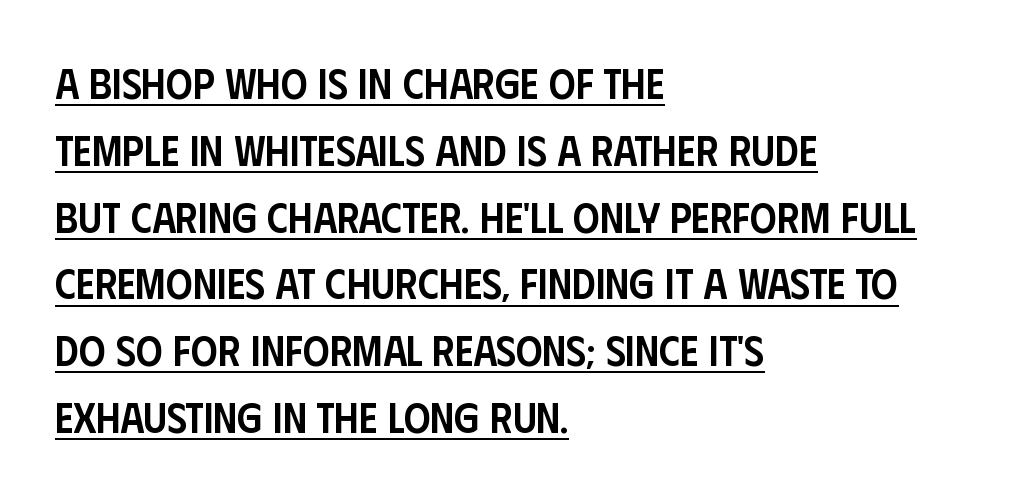
The image shows 42 px semibold, condensed sans-serif type, upright; set left-aligned, normal line spacing (1.59x), normal letter spacing, underlined; low stroke contrast and a large x-height.
